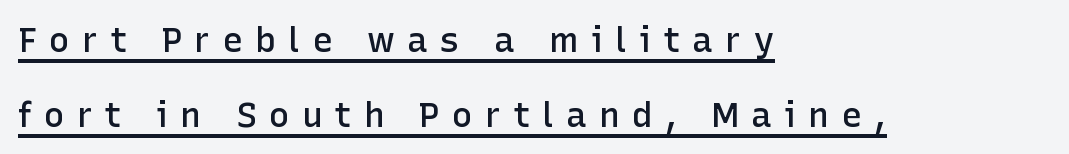
The image shows 35 px semibold sans-serif type, upright; set left-aligned, loose line spacing (2.14x), unusually wide letter spacing (+0.34 em), underlined; low stroke contrast and a medium x-height.
